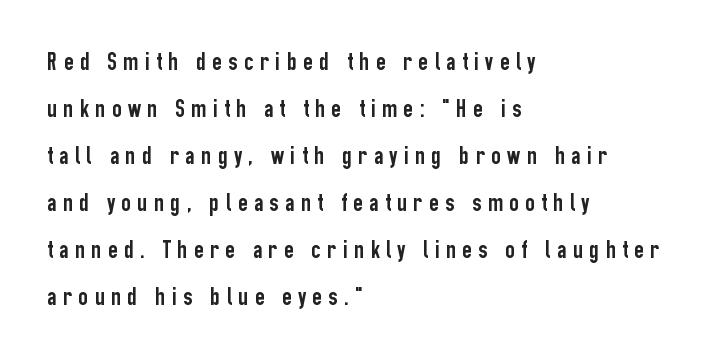
Every row of glyphs begins at an identical x-position on the left. The type sits square on the baseline with zero lean. The specimen omits any rule beneath the text block's lines. In terms of letterspacing, this is a distinctly airy, spread setting.
